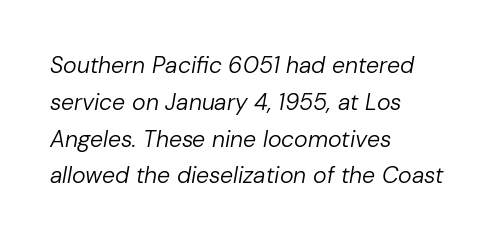
The lines are quadded left. Each row of text sits above clean, open space. Letters have the restrained weight of plain body copy at most. The font's italic variant was chosen for this text.
